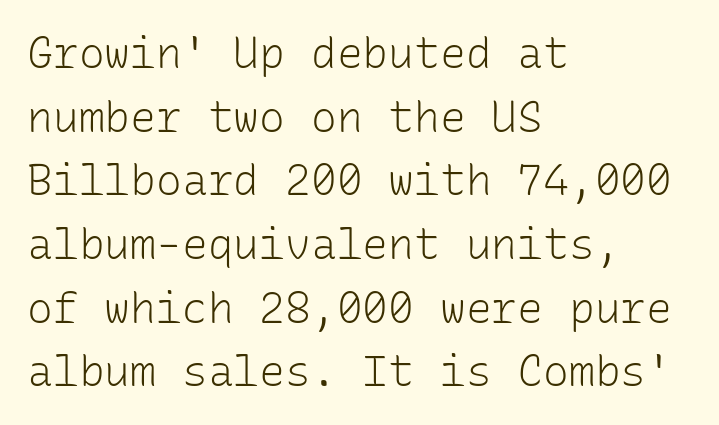
{"serif": "no", "italic": "no", "bold": "no", "weight": "light", "width": "normal", "stroke_contrast": "low", "x_height": "medium", "monospaced": "yes", "underline": "no", "align": "left", "line_spacing": "normal", "line_spacing_ratio": 1.48, "letter_spacing": "normal", "letter_spacing_em": 0.0, "glyph_px": 43}
